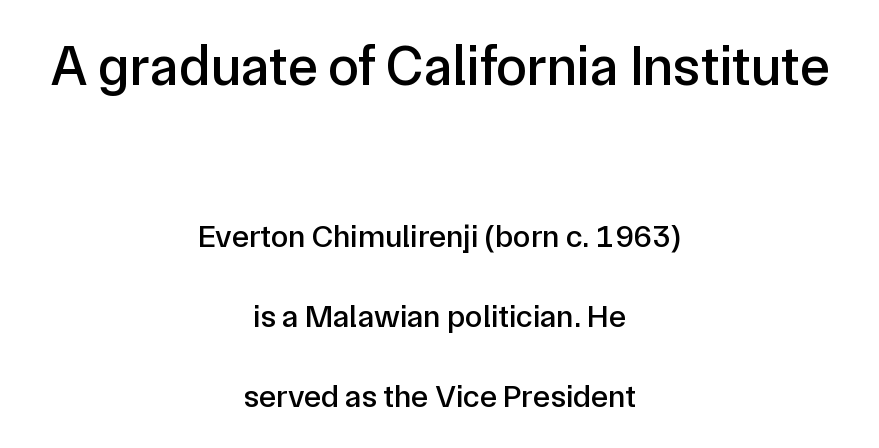
Q: Is the text italic (slanted)? A: No, it is upright.
Q: Is the typeface a serif or a sans-serif typeface? A: Sans-serif.
Q: Is the text underlined? A: No.
Q: How is the paragraph aligned? A: Centered.
Q: Is the spacing between letters normal or unusually wide? A: Normal.
Q: Is the spacing between lines tight, normal or loose? A: Loose.
Q: Which block of text is set in a larger size, the first (top) or the second (bottom)? A: The first (top) one.
Q: Width (condensed, normal, or wide)? A: Normal.
Q: Stroke contrast? A: Low.
Q: x-height? A: Medium.
Q: Monospaced? A: No.
